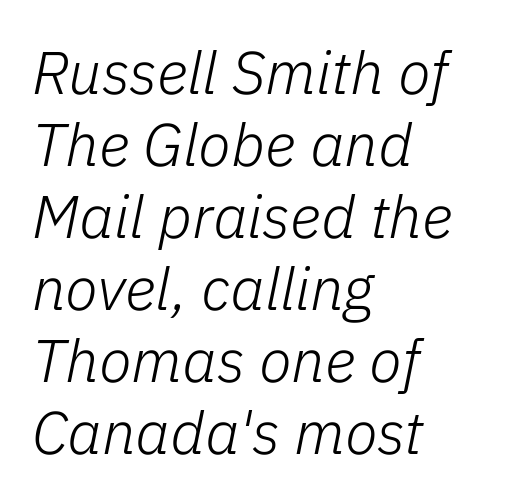
Q: Is the text bold? A: No.
Q: Is the text italic (slanted)? A: Yes, it leans right by about 11 degrees.
Q: Is the text underlined? A: No.
Q: How is the paragraph aligned? A: Left-aligned.
Q: Is the spacing between letters normal or unusually wide? A: Normal.
Q: Width (condensed, normal, or wide)? A: Normal.
Q: Stroke contrast? A: Low.
Q: x-height? A: Medium.
Q: Monospaced? A: No.
